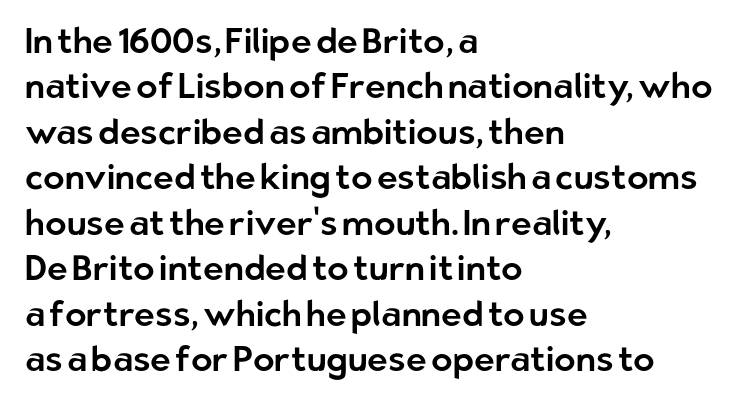
The image shows 35 px sans-serif type, upright; set left-aligned, normal line spacing (1.3x), normal letter spacing, not underlined; low stroke contrast and a medium x-height.
